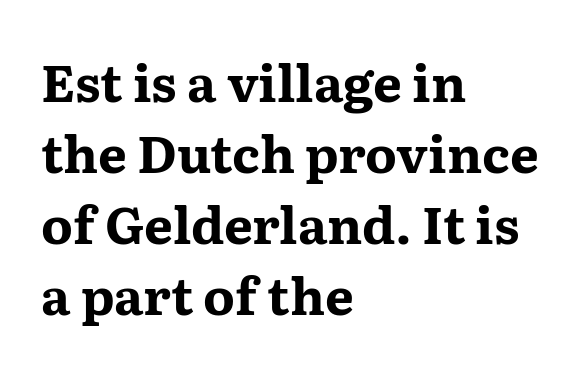
{"serif": "yes", "italic": "no", "bold": "yes", "weight": "bold", "width": "wide", "stroke_contrast": "medium", "x_height": "medium", "monospaced": "no", "underline": "no", "align": "left", "line_spacing": "normal", "line_spacing_ratio": 1.39, "letter_spacing": "normal", "letter_spacing_em": 0.0, "glyph_px": 51}
